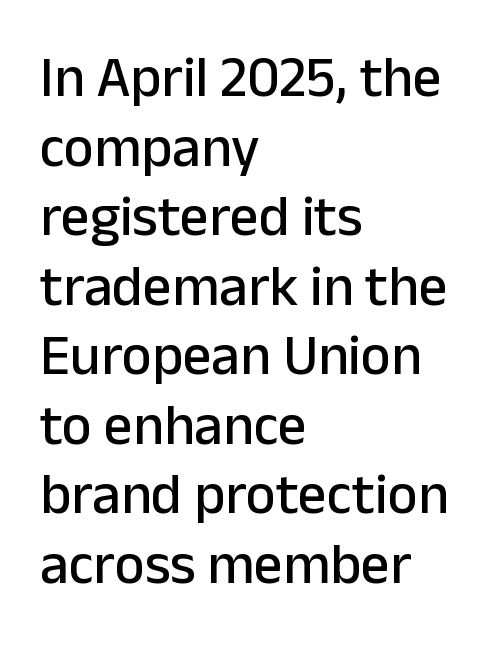
{"serif": "no", "italic": "no", "width": "normal", "stroke_contrast": "low", "x_height": "medium", "monospaced": "no", "underline": "no", "align": "left", "line_spacing_ratio": 1.22, "letter_spacing": "normal", "letter_spacing_em": 0.0, "glyph_px": 57}
